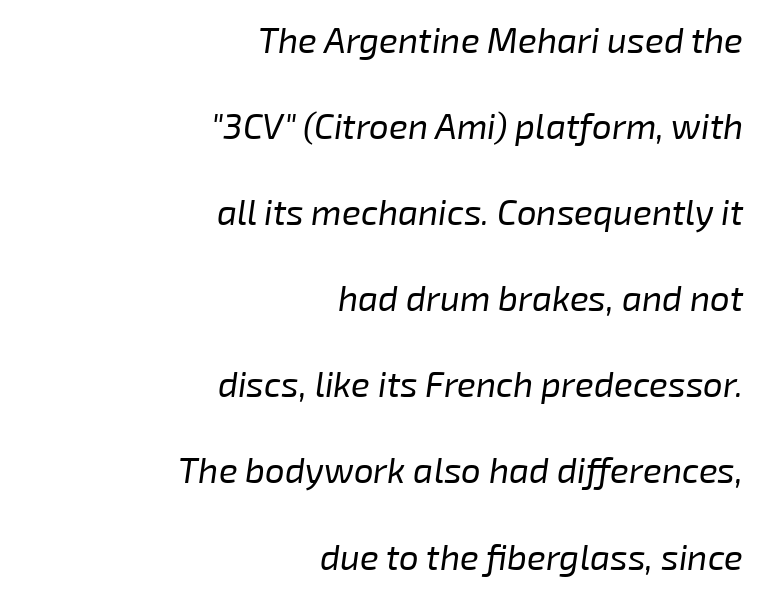
The image shows 35 px regular-weight type, italic (leaning right); set right-aligned, loose line spacing (2.46x), normal letter spacing, not underlined; low stroke contrast and a medium x-height.
